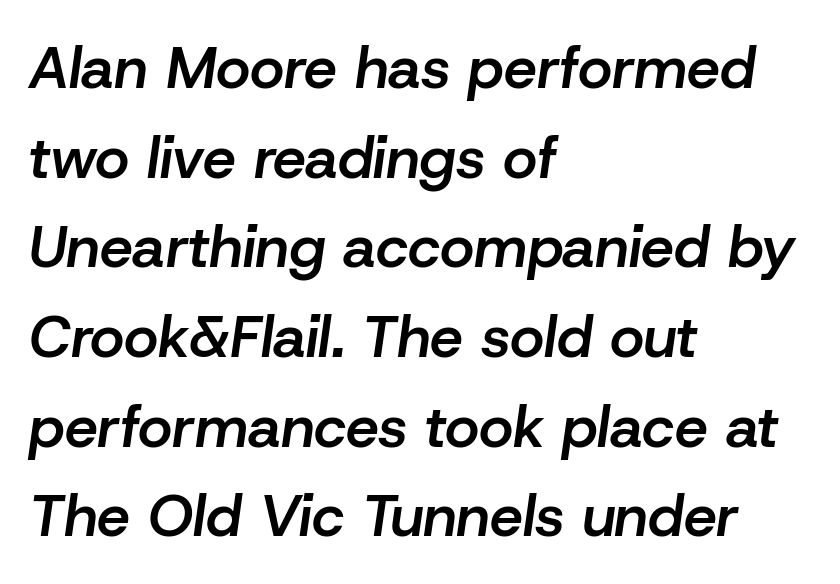
Q: Is the text bold? A: Semi-bold.
Q: Is the text italic (slanted)? A: Yes, it leans right by about 8 degrees.
Q: Is the text underlined? A: No.
Q: How is the paragraph aligned? A: Left-aligned.
Q: Is the spacing between letters normal or unusually wide? A: Normal.
Q: Is the spacing between lines tight, normal or loose? A: Normal.
Q: Width (condensed, normal, or wide)? A: Normal.
Q: Stroke contrast? A: Low.
Q: x-height? A: Medium.
Q: Monospaced? A: No.
